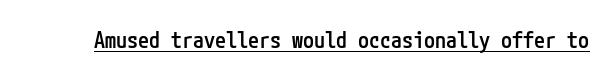
Q: Is the text bold? A: Semi-bold.
Q: Is the text italic (slanted)? A: No, it is upright.
Q: Is the text underlined? A: Yes.
Q: Is the spacing between letters normal or unusually wide? A: Normal.
